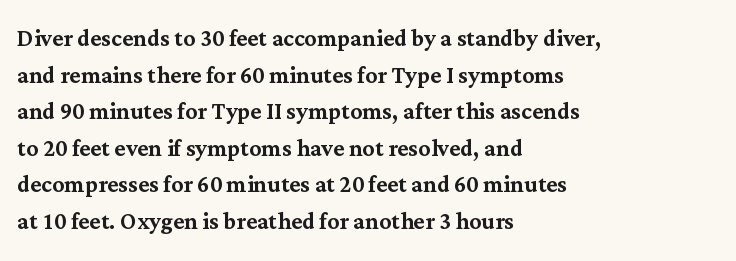
{"serif": "yes", "italic": "no", "width": "normal", "stroke_contrast": "medium", "x_height": "medium", "monospaced": "no", "underline": "no", "align": "left", "line_spacing_ratio": 1.22, "letter_spacing": "normal", "letter_spacing_em": 0.0, "glyph_px": 30}
